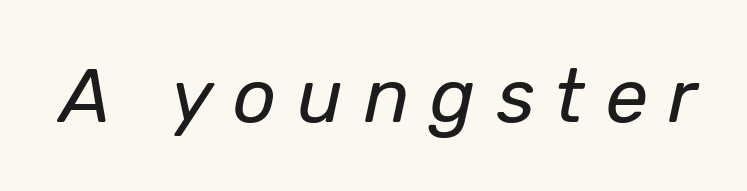
{"italic": "yes", "lean": "right", "slant_degrees": 12, "bold": "no", "weight": "regular", "width": "normal", "stroke_contrast": "low", "x_height": "medium", "monospaced": "no", "underline": "no", "letter_spacing": "wide", "letter_spacing_em": 0.27, "glyph_px": 76}
